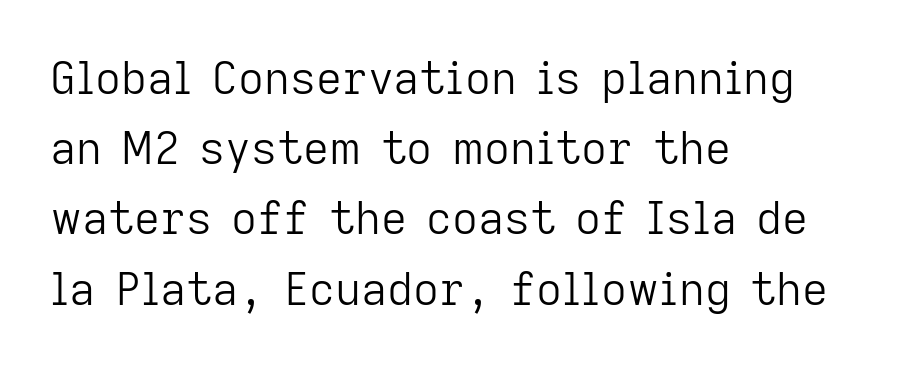
{"serif": "no", "italic": "no", "bold": "no", "weight": "light", "width": "normal", "stroke_contrast": "low", "x_height": "medium", "monospaced": "no", "underline": "no", "align": "left", "line_spacing": "normal", "line_spacing_ratio": 1.56, "letter_spacing": "normal", "letter_spacing_em": 0.0, "glyph_px": 45}
